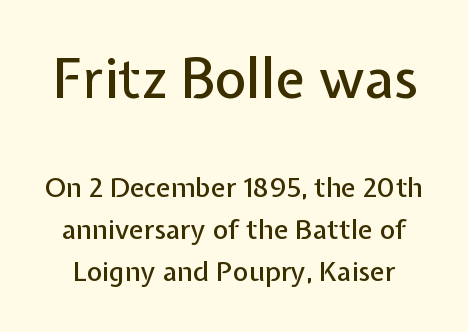
Ordinary non-slanted type is in use. Default kerning and tracking; the words read as compact shapes. Each letter keeps its own natural width here, so spacing adapts to shape. Does the leading feel generous? No, just average. Type without underlining. The letters carry no serifs — their stems end cleanly without finishing strokes.
